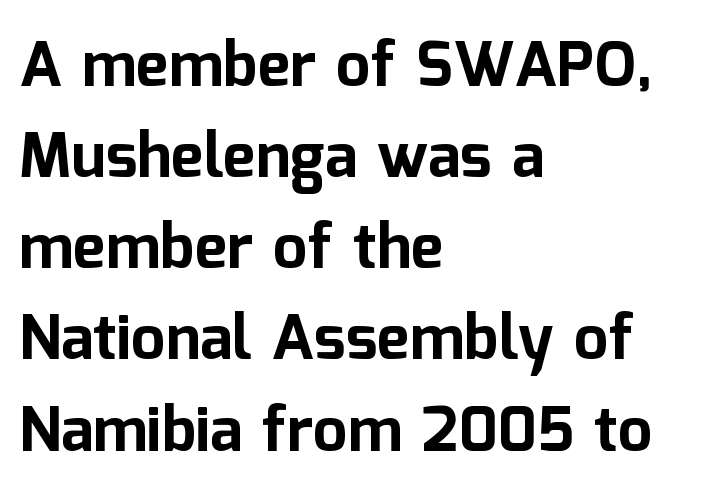
{"serif": "no", "italic": "no", "bold": "yes", "weight": "bold", "width": "normal", "stroke_contrast": "low", "x_height": "medium", "monospaced": "no", "underline": "no", "align": "left", "line_spacing": "normal", "line_spacing_ratio": 1.47, "letter_spacing": "normal", "letter_spacing_em": 0.0, "glyph_px": 62}
